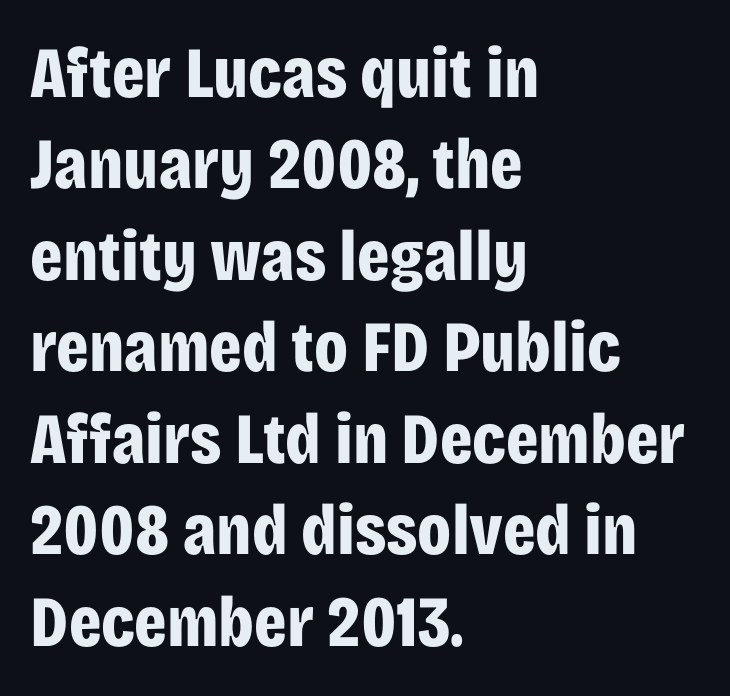
The image shows 72 px bold, condensed sans-serif type, upright; set left-aligned, normal line spacing (1.27x), normal letter spacing, not underlined; low stroke contrast and a large x-height.
